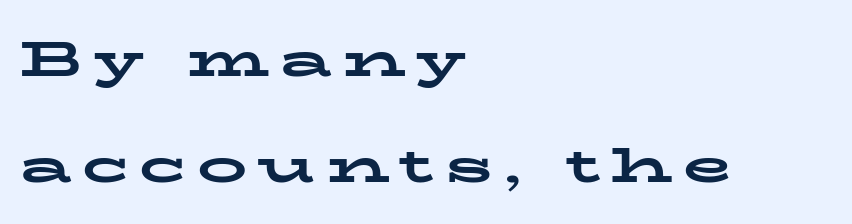
Q: Is the text bold? A: Yes.
Q: Is the text italic (slanted)? A: No, it is upright.
Q: Is the typeface a serif or a sans-serif typeface? A: Serif.
Q: Is the text underlined? A: No.
Q: How is the paragraph aligned? A: Left-aligned.
Q: Is the spacing between letters normal or unusually wide? A: Unusually wide.
Q: Is the spacing between lines tight, normal or loose? A: Loose.
Q: Width (condensed, normal, or wide)? A: Wide.
Q: Stroke contrast? A: Low.
Q: x-height? A: Medium.
Q: Monospaced? A: No.
